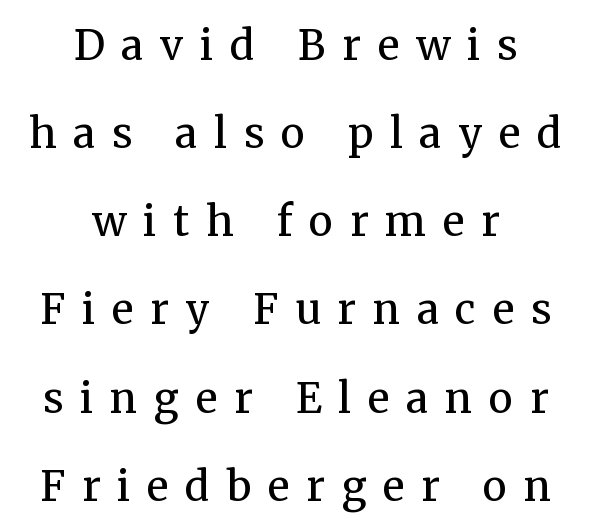
Unmarked baselines from the first word to the last. A student would call this center alignment; a typographer would say set centered. Rows of type keep a wide berth in the vertical direction. Each letter keeps its own natural width here, so spacing adapts to shape.
